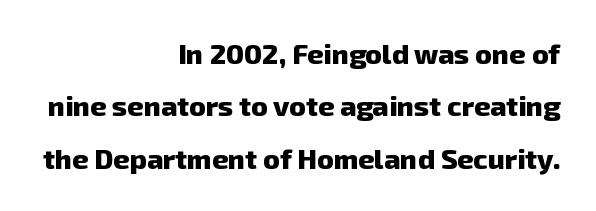
Rule under the text: the space is simply empty. Letter spacing: default. This sample is right-justified, so line beginnings fall wherever the words allow. Strong, thick strokes mark this as bold type. The font family rendered here belongs to the sans-serif group. Looks like regular typesetting: each glyph gets only the width it needs.
